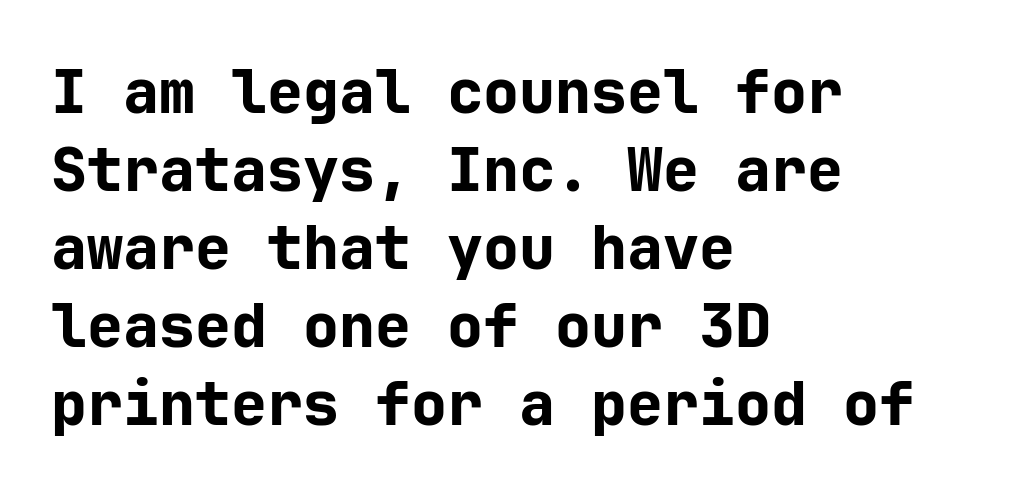
The image shows 60 px bold sans-serif type, upright; set left-aligned, normal line spacing (1.3x), normal letter spacing, not underlined; low stroke contrast and a medium x-height.
